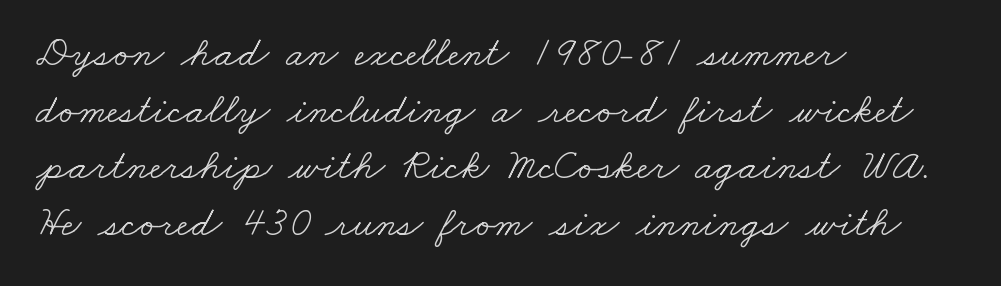
{"serif": "yes", "bold": "no", "weight": "light", "width": "wide", "stroke_contrast": "low", "x_height": "small", "monospaced": "no", "underline": "no", "align": "left", "line_spacing": "normal", "line_spacing_ratio": 1.35, "letter_spacing": "normal", "letter_spacing_em": 0.0, "glyph_px": 42}
